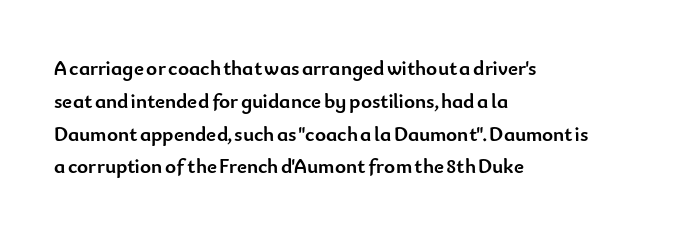
{"italic": "no", "bold": "yes", "underline": "no", "align": "left", "line_spacing": "normal", "line_spacing_ratio": 1.56, "letter_spacing": "normal", "letter_spacing_em": 0.0, "glyph_px": 21}
